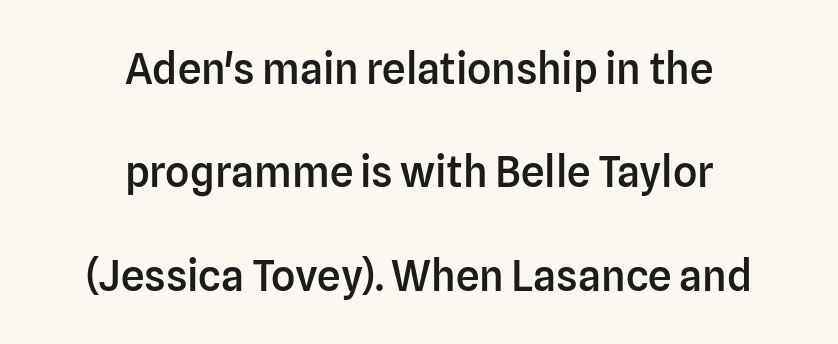
Is the letter spacing exaggerated? No — it looks like the ordinary default. The specimen reads as upright at a glance. These lines are rendered in a variable-pitch font. Line spacing here is loose. Decoration check: the copy has no underline. Letterform terminals end flat and unadorned throughout the passage.
